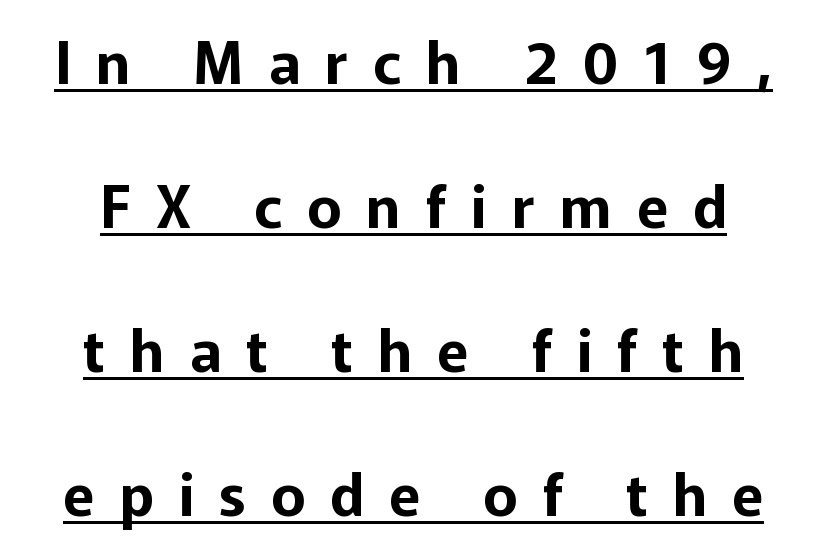
Q: Is the text italic (slanted)? A: No, it is upright.
Q: Is the typeface a serif or a sans-serif typeface? A: Sans-serif.
Q: Is the text underlined? A: Yes.
Q: How is the paragraph aligned? A: Centered.
Q: Is the spacing between letters normal or unusually wide? A: Unusually wide.
Q: Is the spacing between lines tight, normal or loose? A: Loose.
Q: Width (condensed, normal, or wide)? A: Normal.
Q: Stroke contrast? A: Low.
Q: x-height? A: Medium.
Q: Monospaced? A: No.
